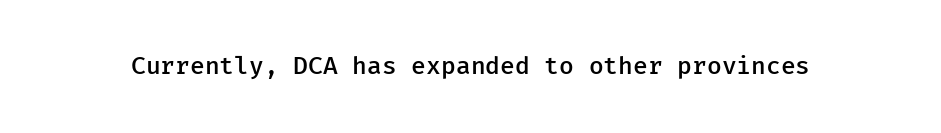
{"italic": "no", "bold": "semi", "underline": "no", "letter_spacing": "normal", "letter_spacing_em": 0.0, "glyph_px": 24}
